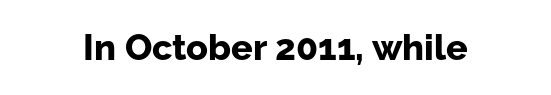
Q: Is the text bold? A: Yes.
Q: Is the text italic (slanted)? A: No, it is upright.
Q: Is the typeface a serif or a sans-serif typeface? A: Sans-serif.
Q: Is the text underlined? A: No.
Q: Is the spacing between letters normal or unusually wide? A: Normal.
Q: Width (condensed, normal, or wide)? A: Normal.
Q: Stroke contrast? A: Low.
Q: x-height? A: Medium.
Q: Monospaced? A: No.
